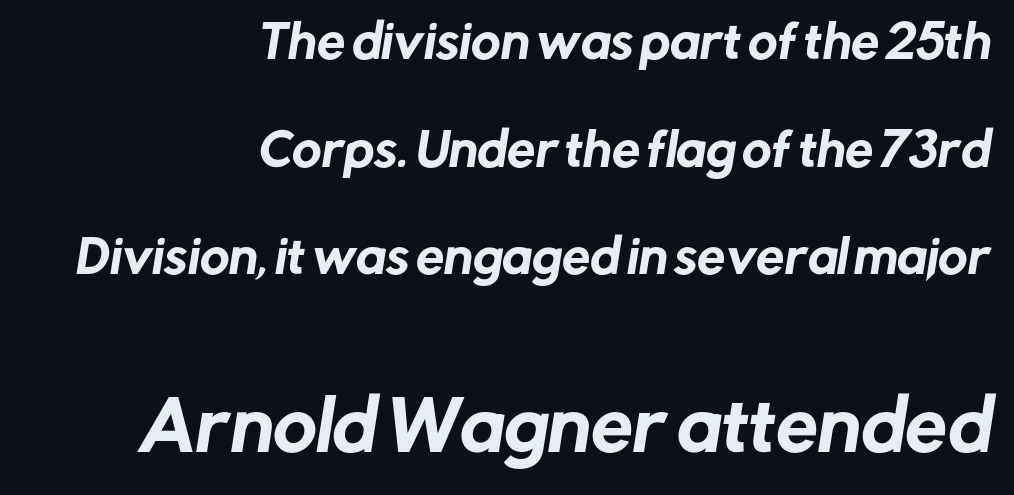
The image shows 67 px sans-serif type; set right-aligned, loose line spacing (2.39x), normal letter spacing, not underlined; the second (bottom) block is 1.49x larger; low stroke contrast and a medium x-height.
